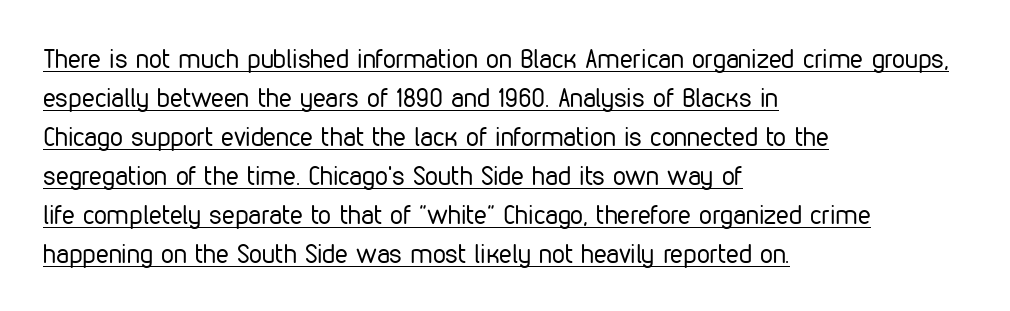
Decoration check: the copy is underlined. No italicization has been applied; the sample stays upright. Stems here are at most as thick as an everyday book face. The typesetter chose a ragged-right arrangement here.
